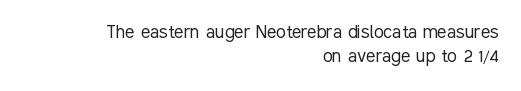
Q: Is the text bold? A: No.
Q: Is the text italic (slanted)? A: No, it is upright.
Q: Is the text underlined? A: No.
Q: How is the paragraph aligned? A: Right-aligned.
Q: Is the spacing between letters normal or unusually wide? A: Normal.
Q: Is the spacing between lines tight, normal or loose? A: Tight.
